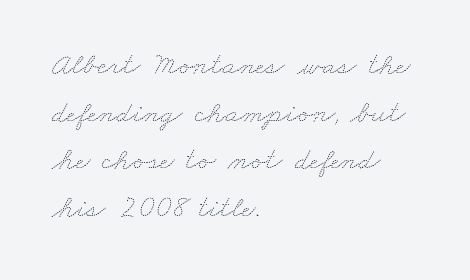
{"bold": "no", "weight": "thin", "width": "wide", "stroke_contrast": "medium", "x_height": "small", "monospaced": "no", "underline": "no", "align": "left", "line_spacing": "normal", "line_spacing_ratio": 1.54, "letter_spacing": "normal", "letter_spacing_em": 0.0, "glyph_px": 31}
